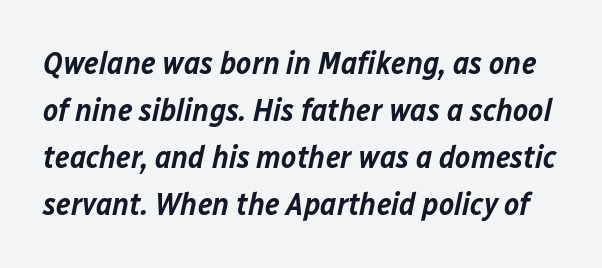
The image shows 32 px semibold type, italic (leaning right); set normal line spacing (1.47x), normal letter spacing, not underlined; low stroke contrast and a medium x-height.
